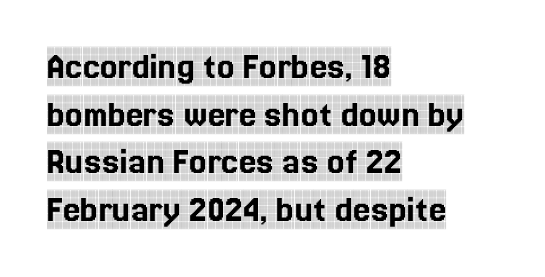
The image shows 39 px condensed serif type, upright; set left-aligned, line spacing 1.22x, normal letter spacing, not underlined; a large x-height.
